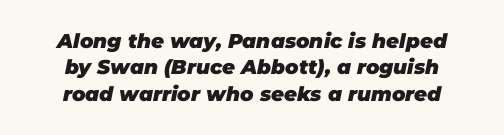
The letterforms sit shoulder to shoulder at normal distance. Looking at the ascenders, they clearly lean. Teacher's note: observe the equal gaps on both sides — that is centered alignment. The face used here has the dense, thick strokes of a bold.
